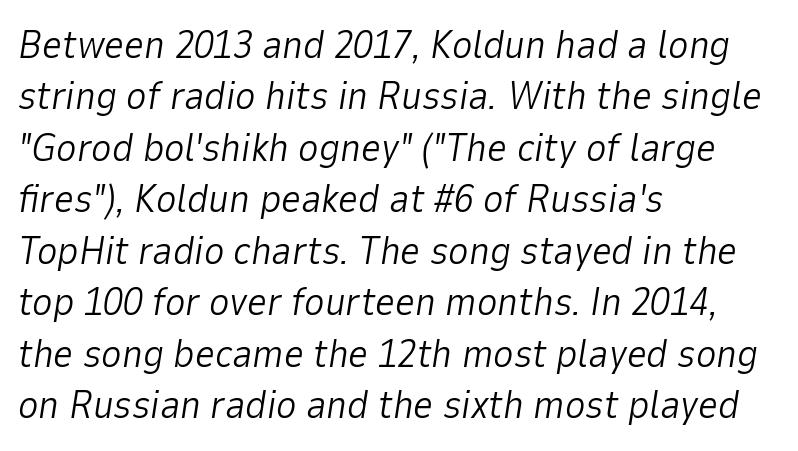
The image shows 39 px light type, italic (leaning right); set left-aligned, normal line spacing (1.32x), normal letter spacing, not underlined; low stroke contrast and a medium x-height.
